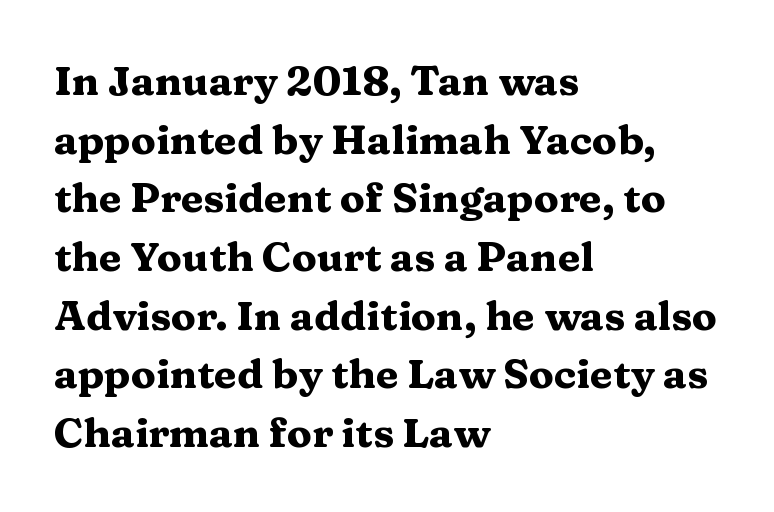
{"serif": "yes", "italic": "no", "bold": "yes", "weight": "heavy", "width": "wide", "stroke_contrast": "medium", "x_height": "medium", "monospaced": "no", "underline": "no", "align": "left", "line_spacing": "normal", "line_spacing_ratio": 1.43, "letter_spacing": "normal", "letter_spacing_em": 0.0, "glyph_px": 41}
